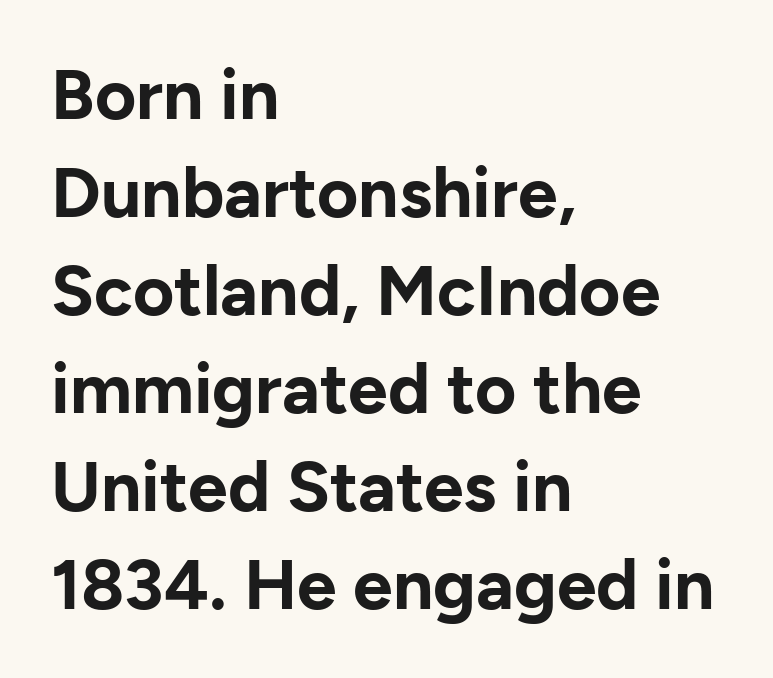
The image shows 71 px bold sans-serif type, upright; set left-aligned, normal line spacing (1.38x), normal letter spacing, not underlined; low stroke contrast and a medium x-height.
